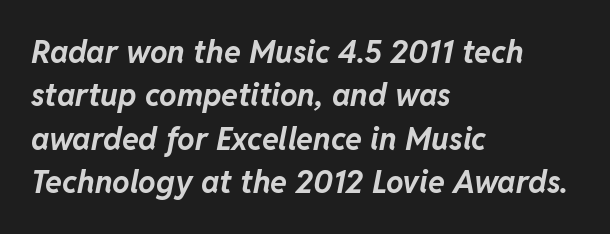
Q: Is the text bold? A: Yes.
Q: Is the text italic (slanted)? A: Yes, it leans right by about 11 degrees.
Q: Is the text underlined? A: No.
Q: How is the paragraph aligned? A: Left-aligned.
Q: Is the spacing between letters normal or unusually wide? A: Normal.
Q: Is the spacing between lines tight, normal or loose? A: Normal.
Q: Width (condensed, normal, or wide)? A: Normal.
Q: Stroke contrast? A: Low.
Q: x-height? A: Medium.
Q: Monospaced? A: No.
